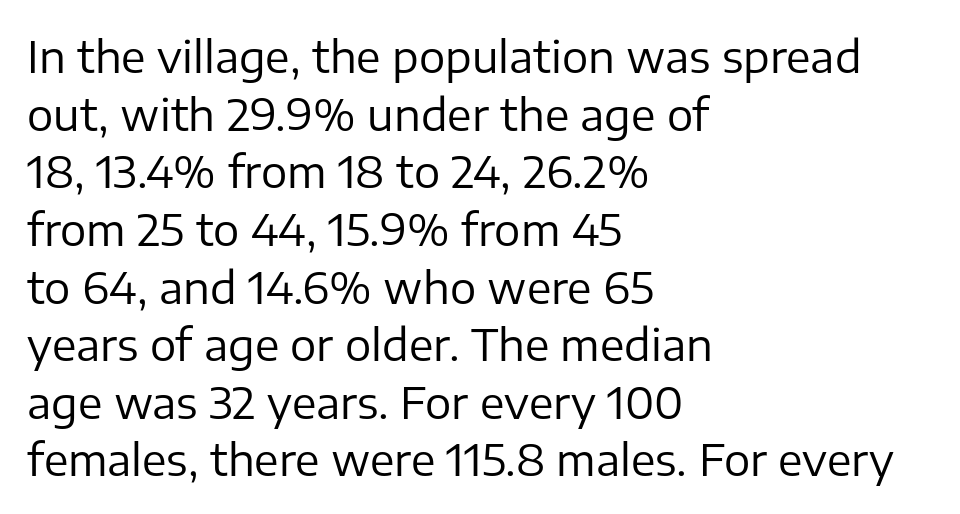
The setting favours the left margin, as ordinary paragraphs usually do. The designer went with a sans here, leaving each stem footless. The lettering stays uniformly vertical, giving the passage a roman look. Proportional: the letters do not fall into vertical columns.
